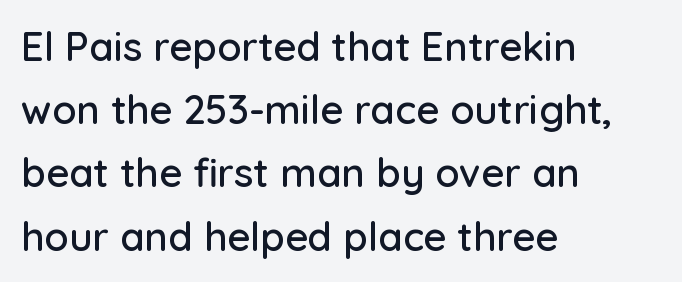
Vertically, the passage feels balanced, rows spaced as you'd expect. Ordinary non-slanted type is in use. Nobody drew a line under any word here. The rendering keeps characters at their native spacing. Line beginnings align vertically; line endings do not.
